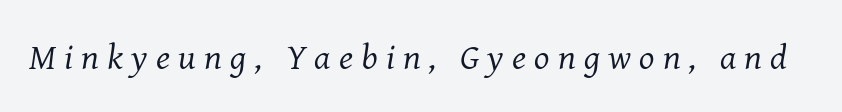
{"serif": "yes", "italic": "yes", "lean": "right", "slant_degrees": 8, "bold": "no", "weight": "regular", "width": "normal", "stroke_contrast": "medium", "x_height": "medium", "monospaced": "no", "underline": "no", "letter_spacing": "wide", "letter_spacing_em": 0.23, "glyph_px": 36}
